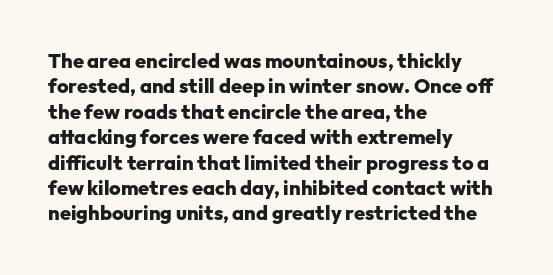
Q: Is the text bold? A: Yes.
Q: Is the text italic (slanted)? A: No, it is upright.
Q: Is the text underlined? A: No.
Q: How is the paragraph aligned? A: Left-aligned.
Q: Is the spacing between letters normal or unusually wide? A: Normal.
Q: Is the spacing between lines tight, normal or loose? A: Normal.
